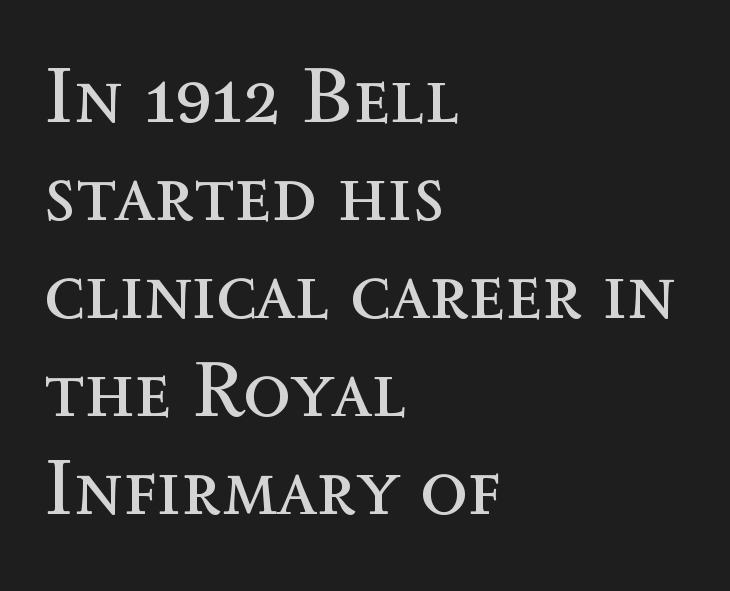
The image shows 79 px regular-weight type, upright; set left-aligned, line spacing 1.24x, normal letter spacing, not underlined; a medium x-height.
